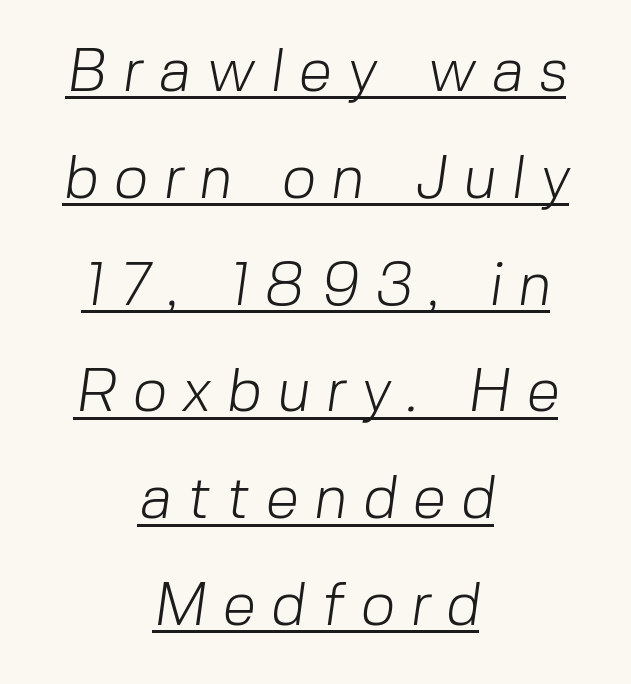
The image shows 60 px light sans-serif type; set centered, line spacing 1.78x, unusually wide letter spacing (+0.26 em), underlined; low stroke contrast and a medium x-height.
